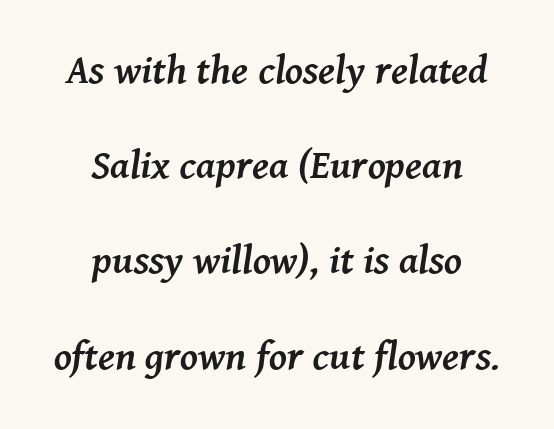
Q: Is the text bold? A: Yes.
Q: Is the text italic (slanted)? A: Yes, it leans right by about 8 degrees.
Q: Is the typeface a serif or a sans-serif typeface? A: Serif.
Q: Is the text underlined? A: No.
Q: How is the paragraph aligned? A: Centered.
Q: Is the spacing between letters normal or unusually wide? A: Normal.
Q: Is the spacing between lines tight, normal or loose? A: Loose.
Q: Width (condensed, normal, or wide)? A: Normal.
Q: Stroke contrast? A: Medium.
Q: x-height? A: Medium.
Q: Monospaced? A: No.
